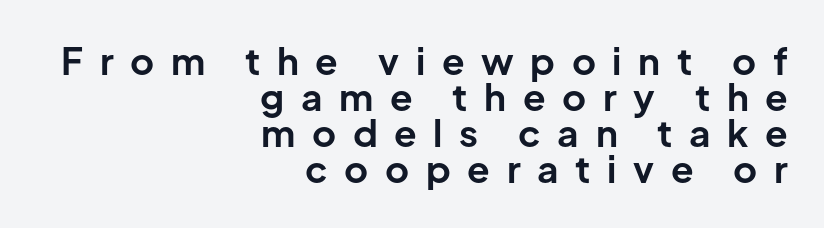
{"serif": "no", "italic": "no", "bold": "yes", "weight": "bold", "width": "normal", "stroke_contrast": "low", "x_height": "medium", "monospaced": "no", "underline": "no", "align": "right", "line_spacing": "tight", "line_spacing_ratio": 0.97, "letter_spacing": "wide", "letter_spacing_em": 0.45, "glyph_px": 37}
